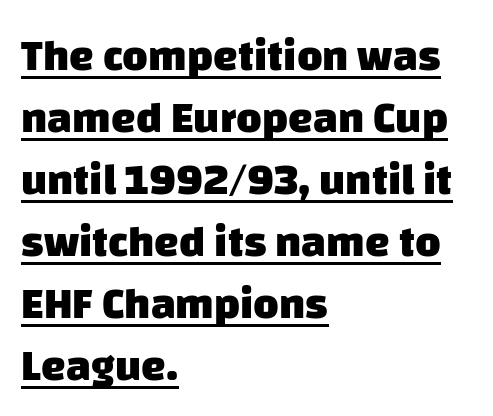
The image shows 44 px heavy sans-serif type; set left-aligned, normal line spacing (1.41x), normal letter spacing, underlined; low stroke contrast and a large x-height.
